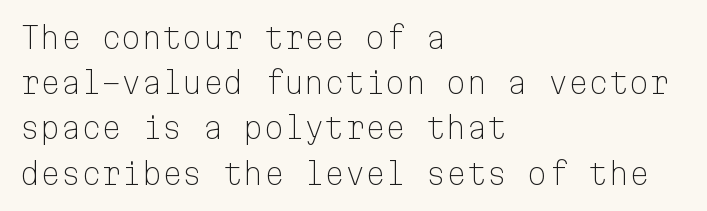
The area under the type is left untouched. Reading down the block, your eye returns to a fixed left position each line. The font is comparable to plain body text, perhaps lighter. One glance says typical: line gaps are just what's usual. Nobody touched the tracking dial on this one. Unlike a traditional serif, this face leaves its strokes unadorned.
